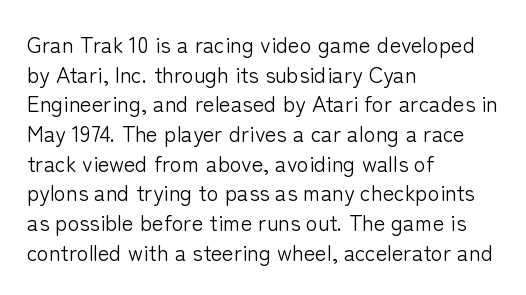
Q: Is the text bold? A: No.
Q: Is the text italic (slanted)? A: No, it is upright.
Q: Is the text underlined? A: No.
Q: How is the paragraph aligned? A: Left-aligned.
Q: Is the spacing between letters normal or unusually wide? A: Normal.
Q: Is the spacing between lines tight, normal or loose? A: Normal.
